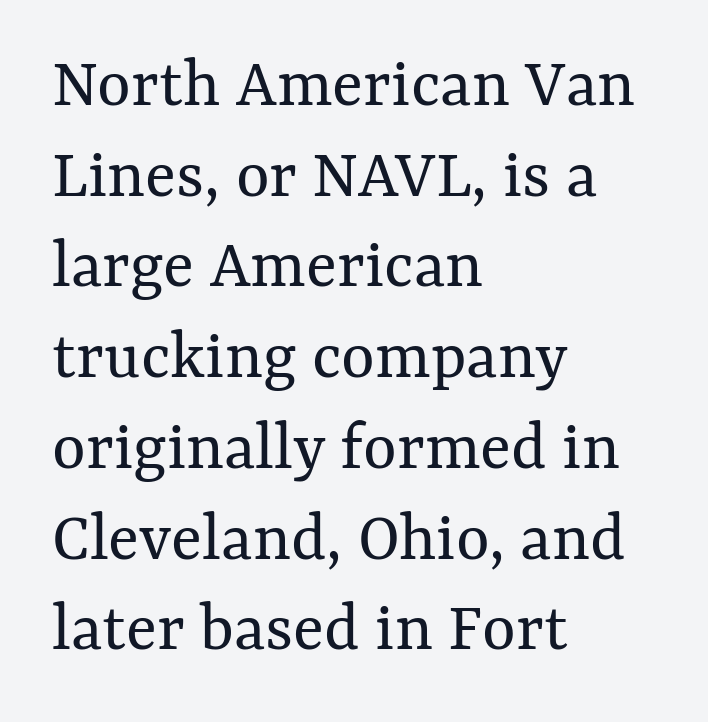
{"italic": "no", "bold": "no", "weight": "regular", "width": "normal", "stroke_contrast": "medium", "x_height": "medium", "monospaced": "no", "underline": "no", "align": "left", "line_spacing": "normal", "line_spacing_ratio": 1.26, "letter_spacing": "normal", "letter_spacing_em": 0.0, "glyph_px": 72}
